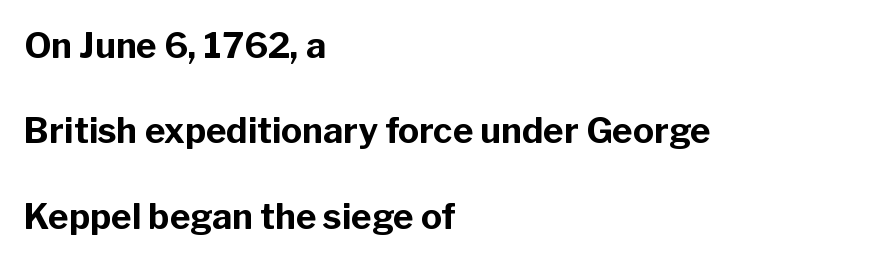
The image shows 35 px bold sans-serif type, upright; set left-aligned, loose line spacing (2.44x), normal letter spacing, not underlined; low stroke contrast and a medium x-height.
